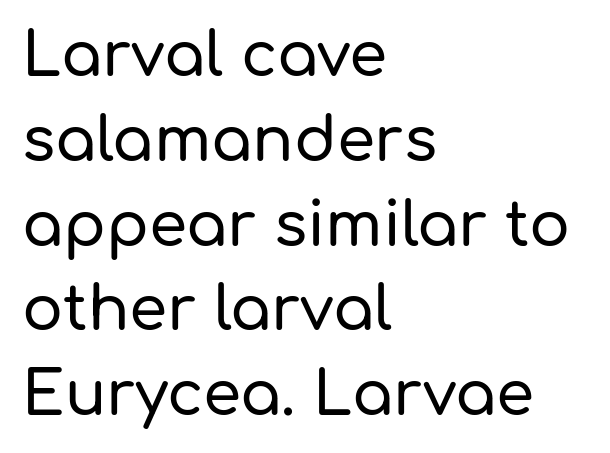
{"serif": "no", "italic": "no", "width": "normal", "stroke_contrast": "low", "x_height": "medium", "monospaced": "no", "underline": "no", "align": "left", "line_spacing": "normal", "line_spacing_ratio": 1.39, "letter_spacing": "normal", "letter_spacing_em": 0.0, "glyph_px": 61}
